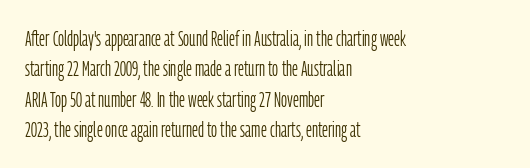
Letter spacing: default. Ink coverage per letter is moderate at most. The rag falls on the right side of this text block. Descenders are the only things crossing below the line. This block has exactly the height ordinary leading produces. This is the regular roman posture of the typeface.
